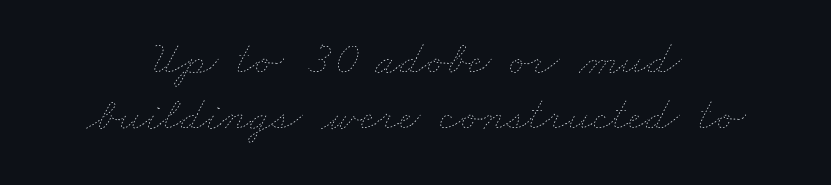
Q: Is the text bold? A: No.
Q: Is the text underlined? A: No.
Q: How is the paragraph aligned? A: Centered.
Q: Is the spacing between letters normal or unusually wide? A: Normal.
Q: Width (condensed, normal, or wide)? A: Wide.
Q: Stroke contrast? A: Low.
Q: x-height? A: Small.
Q: Monospaced? A: No.
